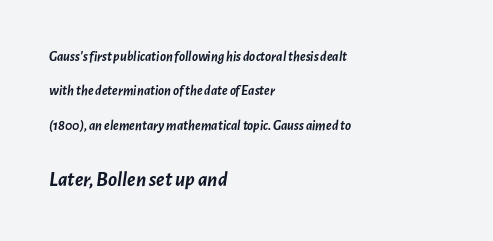
Q: Is the text bold? A: Yes.
Q: Is the text italic (slanted)? A: Yes, it leans right by about 7 degrees.
Q: Is the text underlined? A: No.
Q: How is the paragraph aligned? A: Left-aligned.
Q: Is the spacing between letters normal or unusually wide? A: Normal.
Q: Is the spacing between lines tight, normal or loose? A: Loose.
Q: Which block of text is set in a larger size, the first (top) or the second (bottom)? A: The second (bottom) one.
